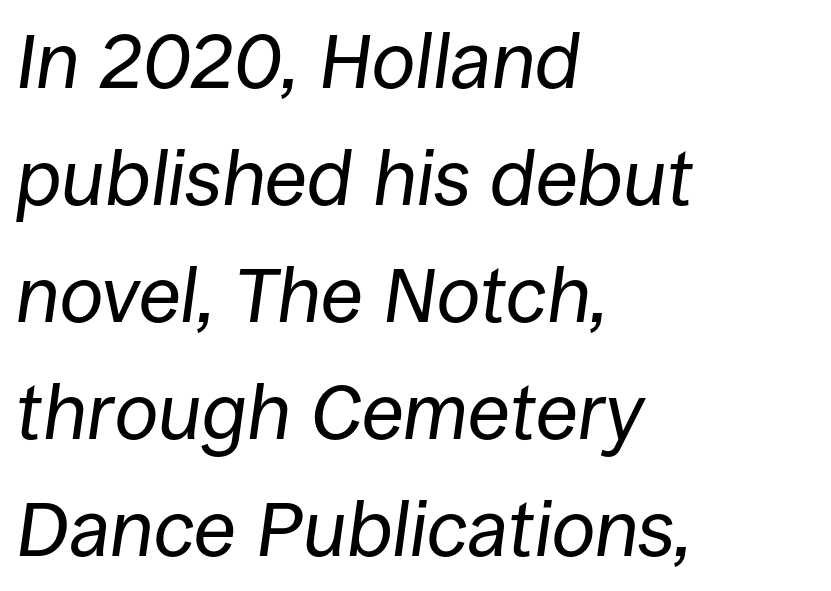
Q: Is the text bold? A: No.
Q: Is the text italic (slanted)? A: Yes, it leans right by about 8 degrees.
Q: Is the text underlined? A: No.
Q: How is the paragraph aligned? A: Left-aligned.
Q: Is the spacing between letters normal or unusually wide? A: Normal.
Q: Is the spacing between lines tight, normal or loose? A: Normal.
Q: Width (condensed, normal, or wide)? A: Normal.
Q: Stroke contrast? A: Low.
Q: x-height? A: Large.
Q: Monospaced? A: No.
